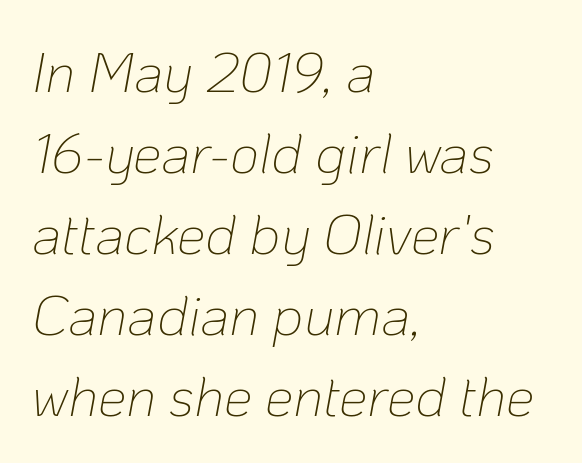
Summary of weight: not heavy and not bold. Tracking value appears to be zero — textbook default spacing. Has an underline been added? It has not. The typography opts for an oblique posture over an upright one. Leading: standard. These lines are rendered in a variable-pitch font.
